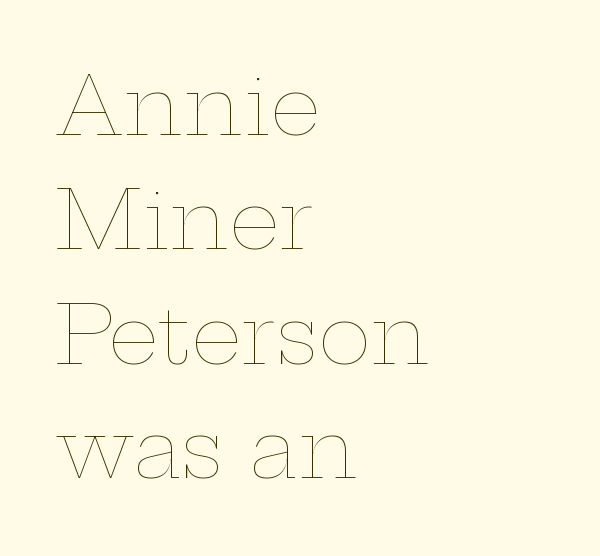
The image shows 80 px thin, wide type, upright; set left-aligned, normal line spacing (1.43x), normal letter spacing, not underlined; low stroke contrast and a medium x-height.
